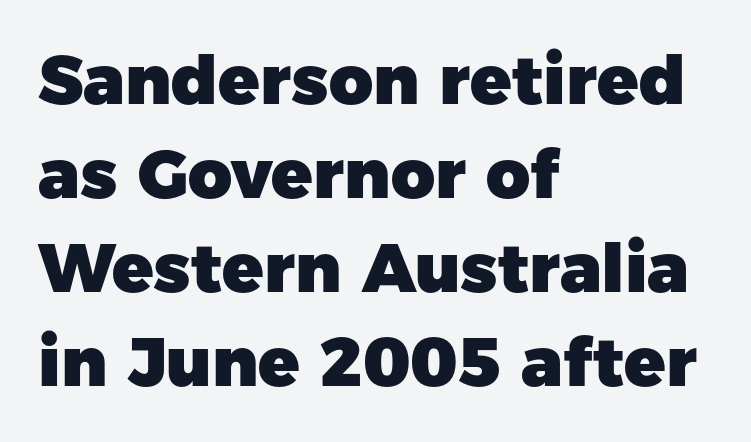
Q: Is the text bold? A: Yes.
Q: Is the text italic (slanted)? A: No, it is upright.
Q: Is the typeface a serif or a sans-serif typeface? A: Sans-serif.
Q: Is the text underlined? A: No.
Q: How is the paragraph aligned? A: Left-aligned.
Q: Is the spacing between letters normal or unusually wide? A: Normal.
Q: Is the spacing between lines tight, normal or loose? A: Normal.
Q: Width (condensed, normal, or wide)? A: Normal.
Q: Stroke contrast? A: Low.
Q: x-height? A: Medium.
Q: Monospaced? A: No.
